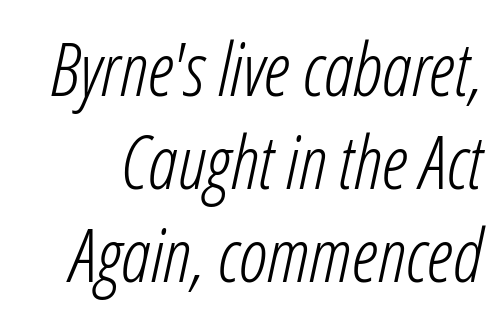
The image shows 74 px light, condensed type, italic (leaning right); set normal line spacing (1.26x), normal letter spacing, not underlined; low stroke contrast and a medium x-height.
